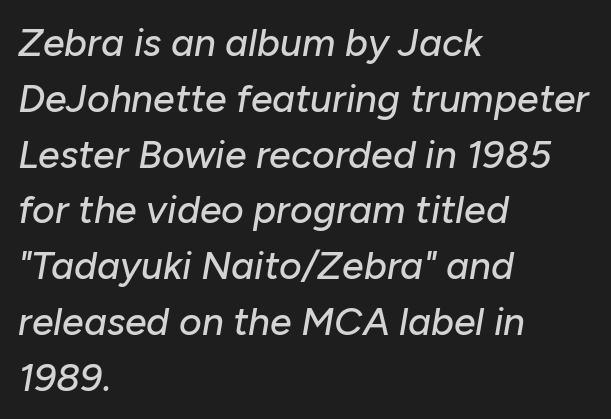
Q: Is the text italic (slanted)? A: Yes, it leans right by about 10 degrees.
Q: Is the text underlined? A: No.
Q: How is the paragraph aligned? A: Left-aligned.
Q: Is the spacing between letters normal or unusually wide? A: Normal.
Q: Is the spacing between lines tight, normal or loose? A: Normal.
Q: Width (condensed, normal, or wide)? A: Normal.
Q: Stroke contrast? A: Low.
Q: x-height? A: Medium.
Q: Monospaced? A: No.
